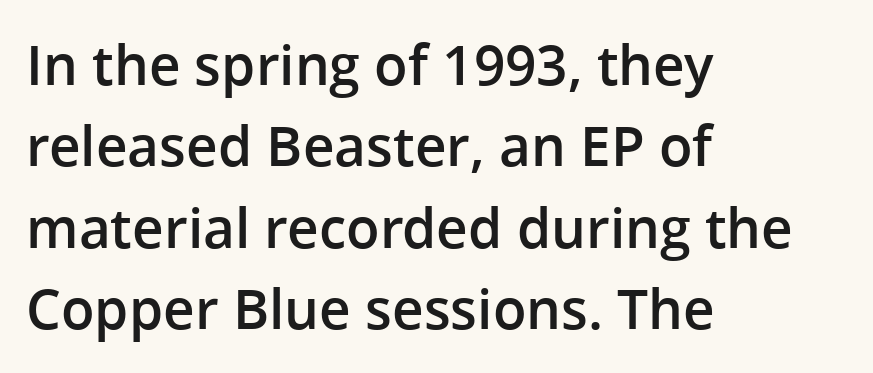
The horizontal fit of the characters is conventional and even. Is this a sans? Yes — the strokes have no serifs. The paragraph has a hard left edge and a soft right edge. In terms of weight, the rendering is demibold, just under bold. The passage shown is typed in a proportional face where columns would drift.
